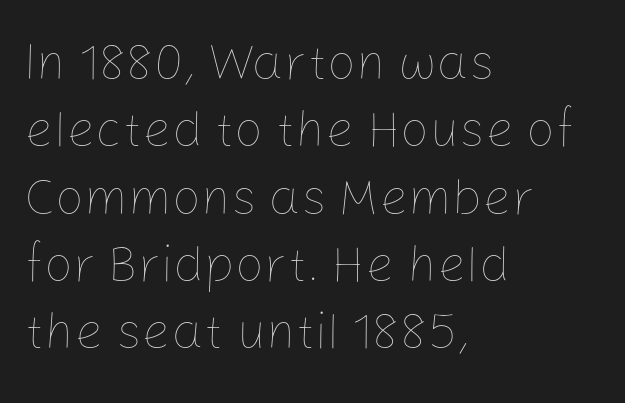
The image shows 51 px thin type, upright; set left-aligned, normal line spacing (1.32x), normal letter spacing, not underlined; low stroke contrast and a medium x-height.
